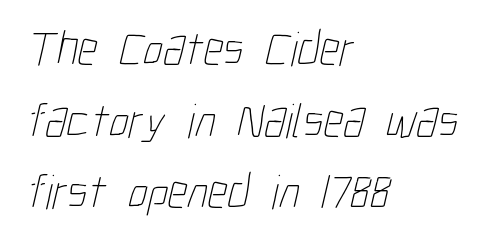
The image shows 49 px thin, condensed type; set left-aligned, normal line spacing (1.46x), normal letter spacing, not underlined; low stroke contrast and a medium x-height.
